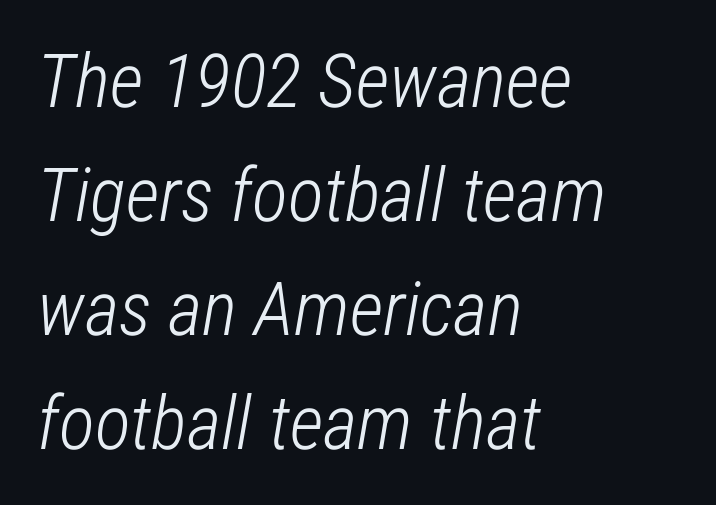
The lines sit at an ordinary, default distance from one another. Short and long lines alike share a common starting point at left. Is this a fixed-width face? No — the glyphs have proportional, varying widths. The passage shown is not bold in any degree. Bare-footed words on every line.
